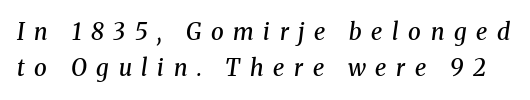
Q: Is the text bold? A: Semi-bold.
Q: Is the text italic (slanted)? A: Yes, it leans right by about 8 degrees.
Q: Is the text underlined? A: No.
Q: Is the spacing between letters normal or unusually wide? A: Unusually wide.
Q: Is the spacing between lines tight, normal or loose? A: Normal.
